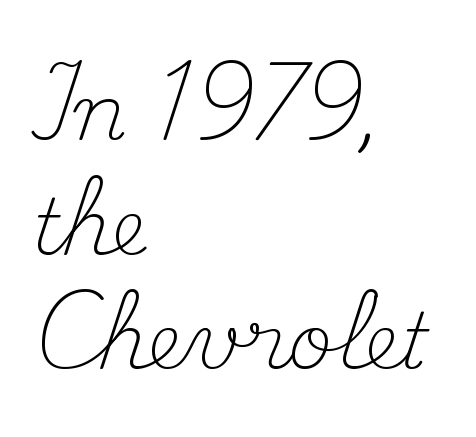
The image shows 77 px light serif type; set left-aligned, normal line spacing (1.49x), normal letter spacing, not underlined; medium stroke contrast and a small x-height.
